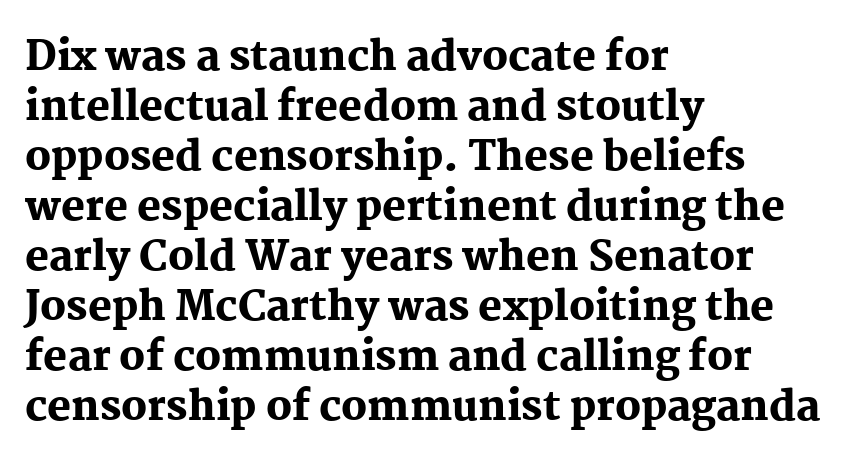
Q: Is the text bold? A: Yes.
Q: Is the text italic (slanted)? A: No, it is upright.
Q: Is the typeface a serif or a sans-serif typeface? A: Serif.
Q: Is the text underlined? A: No.
Q: How is the paragraph aligned? A: Left-aligned.
Q: Is the spacing between letters normal or unusually wide? A: Normal.
Q: Is the spacing between lines tight, normal or loose? A: Normal.
Q: Width (condensed, normal, or wide)? A: Normal.
Q: Stroke contrast? A: Medium.
Q: x-height? A: Medium.
Q: Monospaced? A: No.
